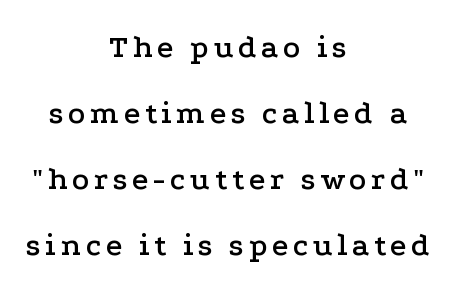
The typography opts for an upright posture over an oblique one. This sample trades compactness for vertical openness between lines. Lines of text with bare space underneath. In CSS terms this would be text-align: center. Looks like regular typesetting: each glyph gets only the width it needs.
